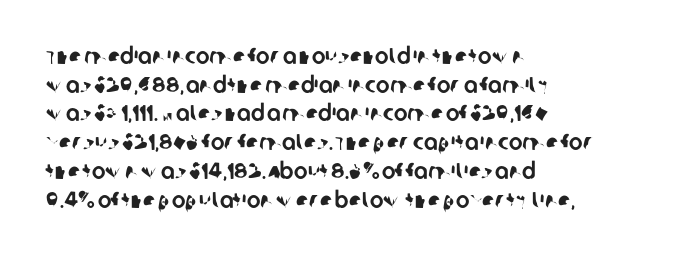
Teacher's note: observe the even left margin — that is flush-left alignment. Students, observe: this is what conventionally led text looks like. A clean baseline with only descenders dipping below it. Each word holds together tightly as a unit, with standard inter-letter gaps.
